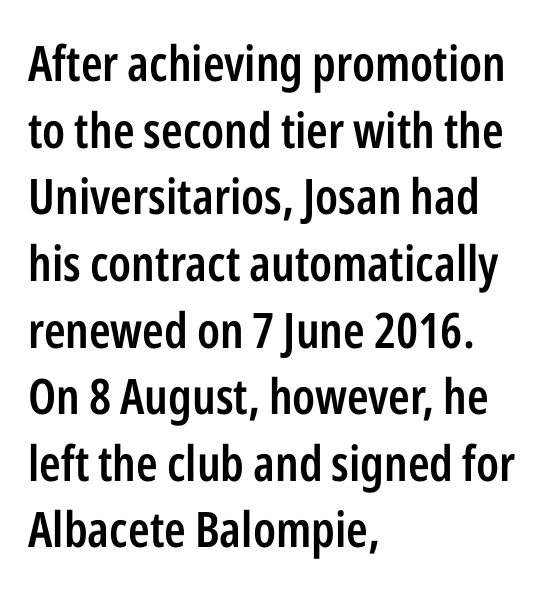
Short and long lines alike share a common starting point at left. The block of text has a typical density, with ordinary space between rows. The strip under each line holds only bare page. Is this a fixed-width face? No — the glyphs have proportional, varying widths. Regarding serifs, this sample does without them. It's the straight-up-and-down kind of type.
